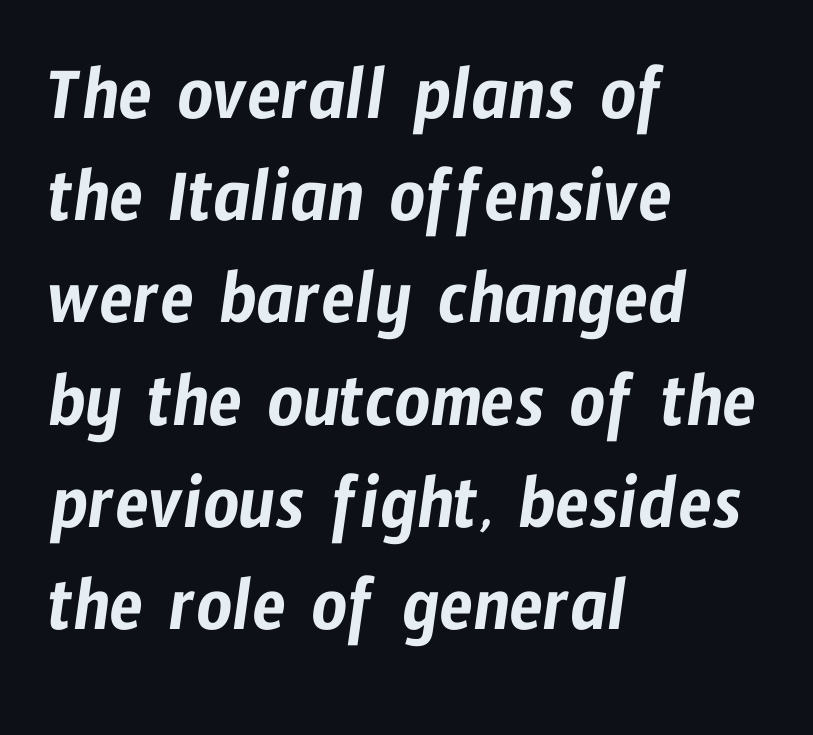
{"serif": "no", "width": "condensed", "stroke_contrast": "low", "x_height": "medium", "monospaced": "no", "underline": "no", "align": "left", "line_spacing": "normal", "line_spacing_ratio": 1.31, "letter_spacing": "normal", "letter_spacing_em": 0.0, "glyph_px": 78}
